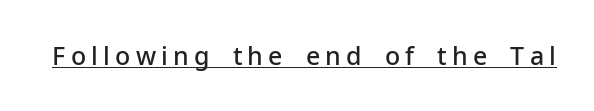
The image shows 25 px text type, upright; set unusually wide letter spacing (+0.21 em), underlined.
